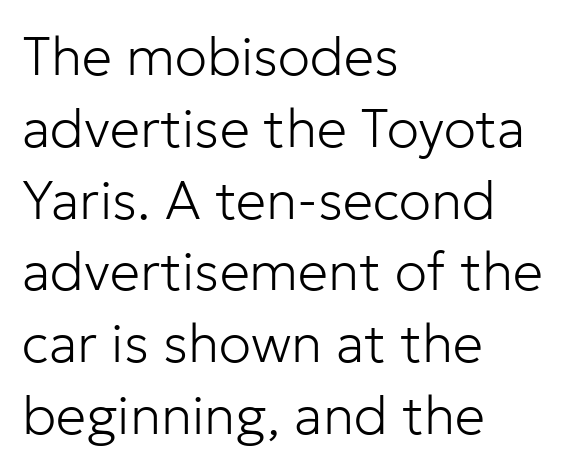
The image shows 54 px light sans-serif type, upright; set left-aligned, normal line spacing (1.33x), normal letter spacing, not underlined; low stroke contrast and a medium x-height.
